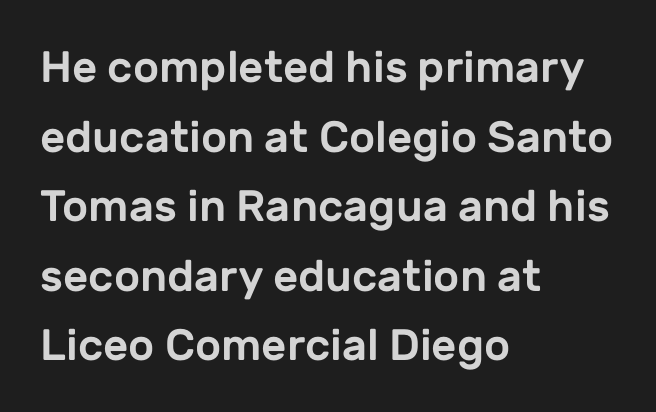
The image shows 44 px sans-serif type, upright; set left-aligned, normal line spacing (1.58x), normal letter spacing, not underlined; low stroke contrast and a medium x-height.
